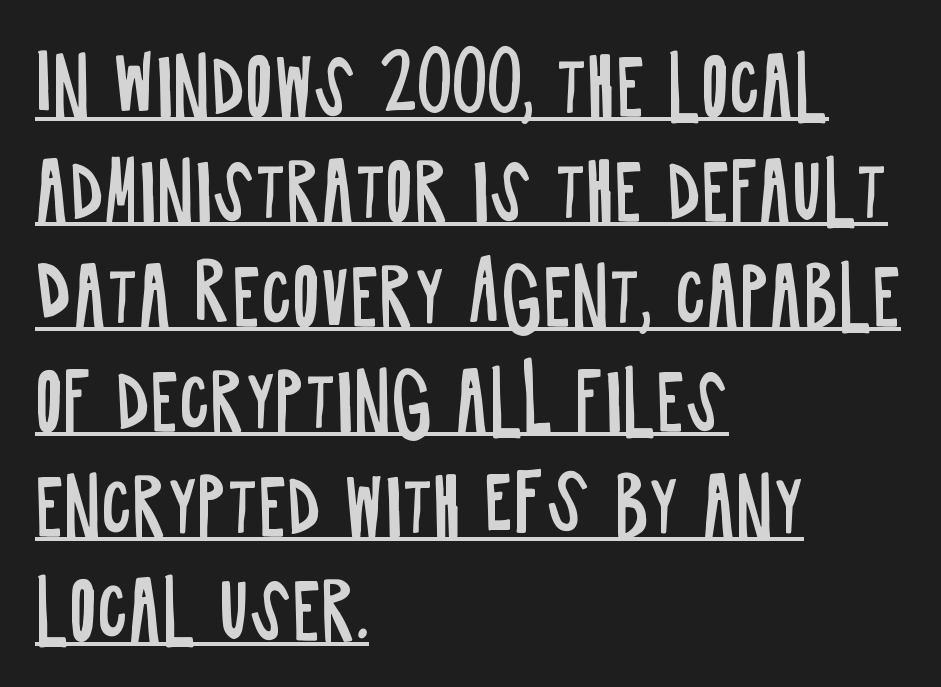
The image shows 76 px regular-weight, condensed sans-serif type, upright; set left-aligned, normal line spacing (1.38x), normal letter spacing, underlined; low stroke contrast and a large x-height.
